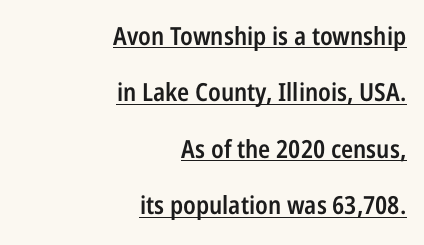
The image shows 25 px text type, upright; set right-aligned, loose line spacing (2.26x), normal letter spacing, underlined.
